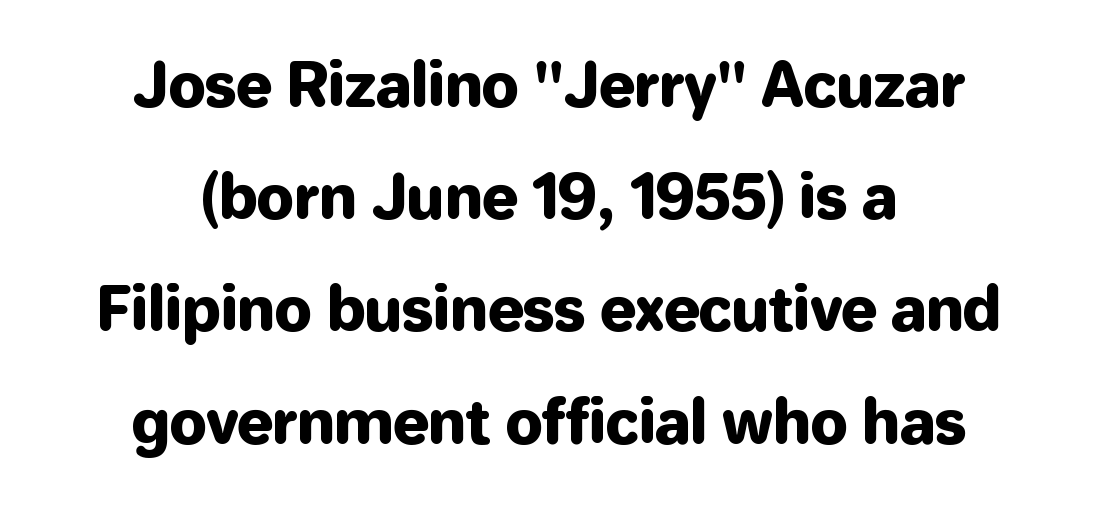
{"serif": "no", "italic": "no", "width": "normal", "stroke_contrast": "low", "x_height": "medium", "monospaced": "no", "underline": "no", "align": "center", "line_spacing_ratio": 1.87, "letter_spacing": "normal", "letter_spacing_em": 0.0, "glyph_px": 60}
